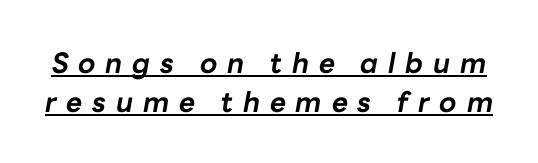
The image shows 28 px bold type, italic (leaning right); set normal line spacing (1.39x), unusually wide letter spacing (+0.35 em), underlined; low stroke contrast and a medium x-height.
